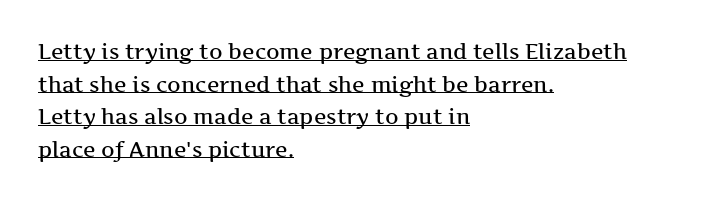
Q: Is the text italic (slanted)? A: No, it is upright.
Q: Is the text underlined? A: Yes.
Q: How is the paragraph aligned? A: Left-aligned.
Q: Is the spacing between letters normal or unusually wide? A: Normal.
Q: Is the spacing between lines tight, normal or loose? A: Normal.
